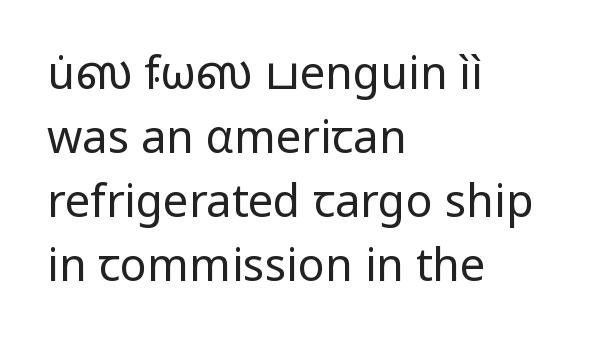
Default kerning and tracking; the words read as compact shapes. The type sits square on the baseline with zero lean. Spacing verdict: proportional, widths tailored to each character. Vertical spacing — default. The type family on display is of the sans-serif kind.
